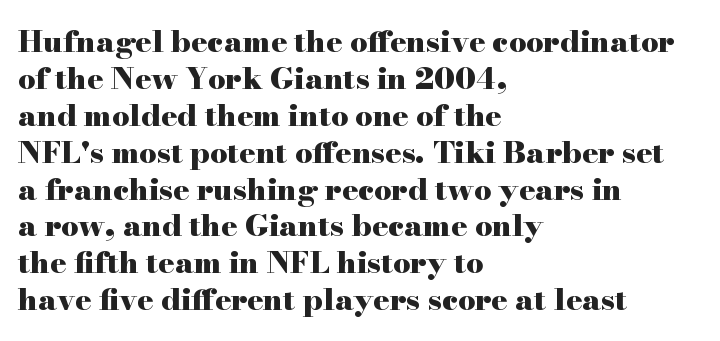
The image shows 30 px heavy, wide serif type, upright; set left-aligned, line spacing 1.23x, normal letter spacing, not underlined; high stroke contrast and a small x-height.
